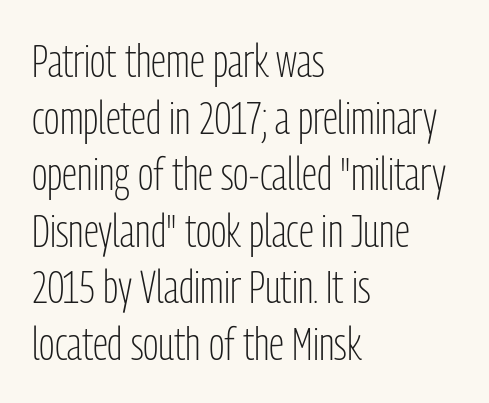
There is no visible air inserted between adjacent glyphs. Unlike a traditional serif, this face leaves its strokes unadorned. The typeface has the unassuming heft of standard copy or less. Each letter keeps its own natural width here, so spacing adapts to shape.
